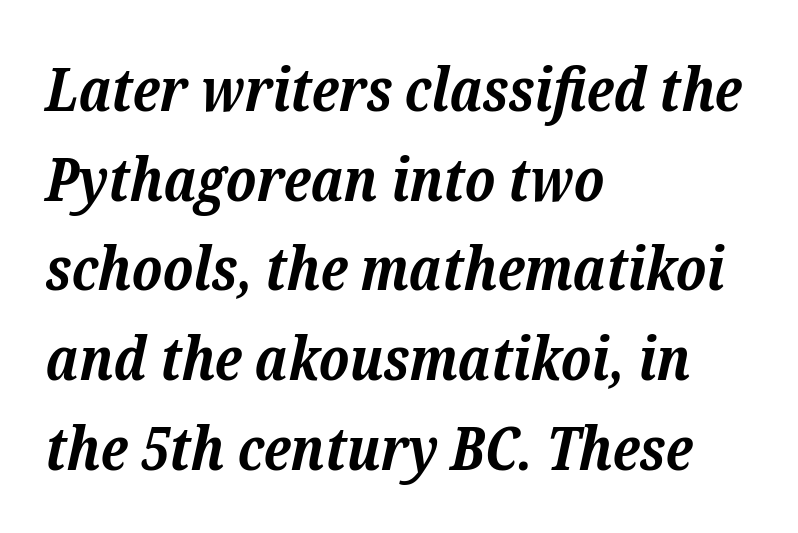
The image shows 61 px bold serif type, italic (leaning right); set left-aligned, normal line spacing (1.47x), normal letter spacing, not underlined; low stroke contrast and a medium x-height.
